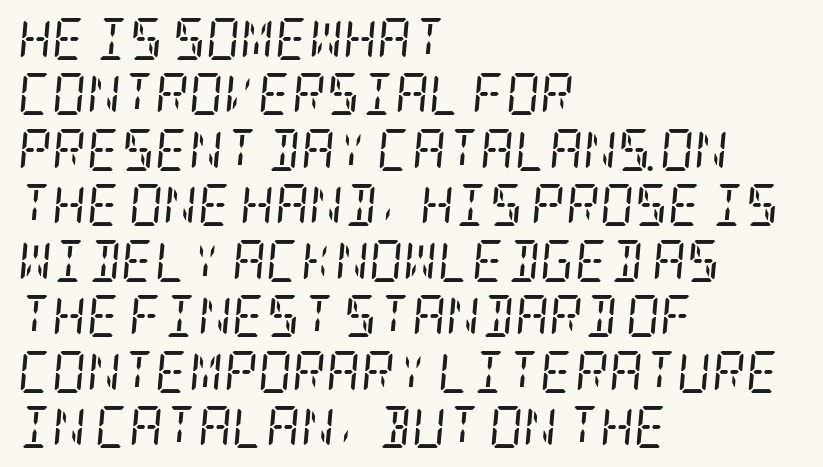
{"serif": "yes", "italic": "yes", "lean": "right", "slant_degrees": 5, "bold": "no", "weight": "regular", "width": "condensed", "stroke_contrast": "low", "x_height": "large", "underline": "no", "align": "left", "line_spacing": "normal", "line_spacing_ratio": 1.32, "letter_spacing": "normal", "letter_spacing_em": 0.0, "glyph_px": 42}
